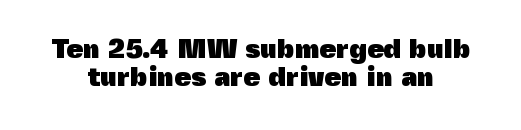
{"italic": "no", "bold": "yes", "underline": "no", "align": "center", "line_spacing": "tight", "line_spacing_ratio": 1.05, "letter_spacing": "normal", "letter_spacing_em": 0.0, "glyph_px": 27}
